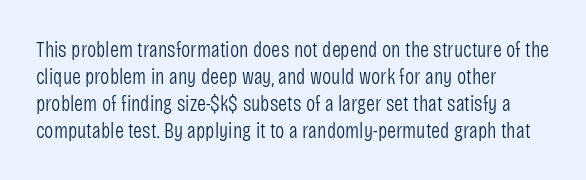
Honestly, the letter spacing is just normal — you wouldn't notice it. A student would call this left alignment; a typographer would say flush left, rag right. The font sits on the lighter half of the weight spectrum, regular included. Just letters on the line, the space beneath them empty.
